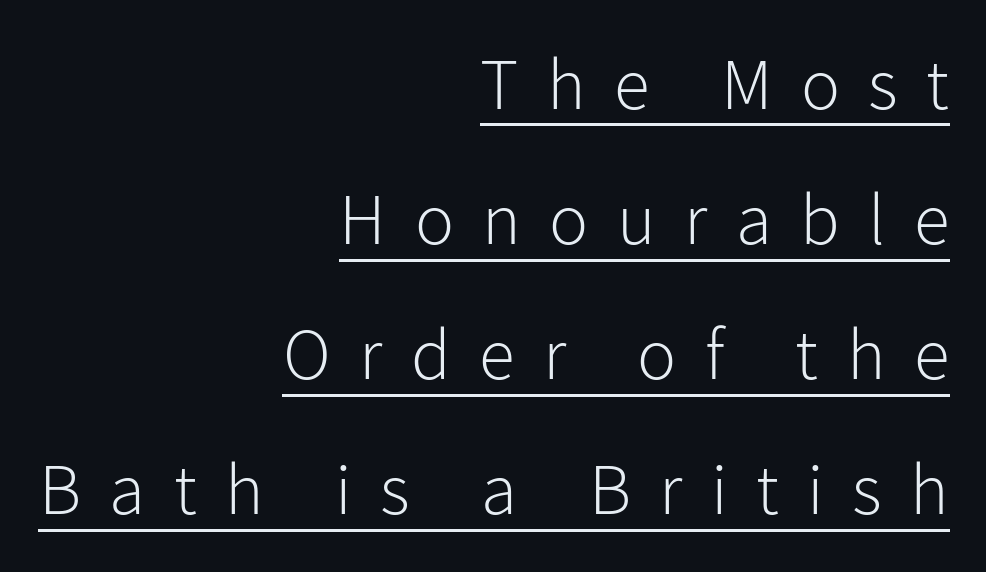
{"serif": "no", "italic": "no", "bold": "no", "weight": "light", "width": "normal", "stroke_contrast": "low", "x_height": "medium", "monospaced": "no", "underline": "yes", "align": "right", "line_spacing_ratio": 1.85, "letter_spacing": "wide", "letter_spacing_em": 0.39, "glyph_px": 73}
